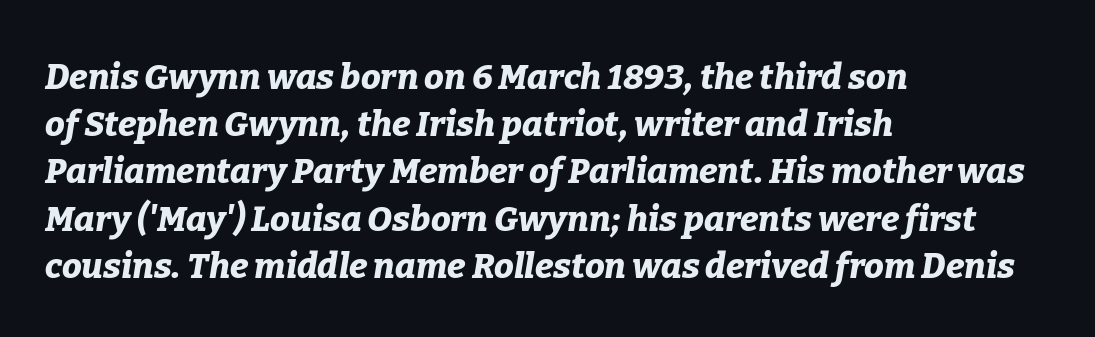
{"italic": "yes", "lean": "right", "slant_degrees": 9, "bold": "yes", "weight": "bold", "width": "normal", "stroke_contrast": "low", "x_height": "medium", "monospaced": "no", "underline": "no", "align": "left", "line_spacing": "normal", "line_spacing_ratio": 1.35, "letter_spacing": "normal", "letter_spacing_em": 0.0, "glyph_px": 35}
